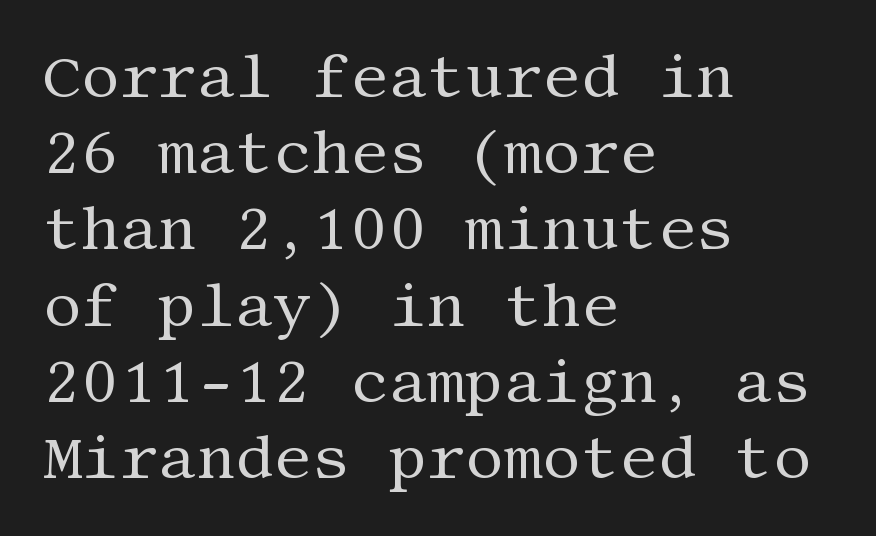
Q: Is the text bold? A: No.
Q: Is the text italic (slanted)? A: No, it is upright.
Q: Is the typeface a serif or a sans-serif typeface? A: Serif.
Q: Is the text underlined? A: No.
Q: How is the paragraph aligned? A: Left-aligned.
Q: Is the spacing between letters normal or unusually wide? A: Normal.
Q: Is the spacing between lines tight, normal or loose? A: Normal.
Q: Width (condensed, normal, or wide)? A: Normal.
Q: Stroke contrast? A: Medium.
Q: x-height? A: Large.
